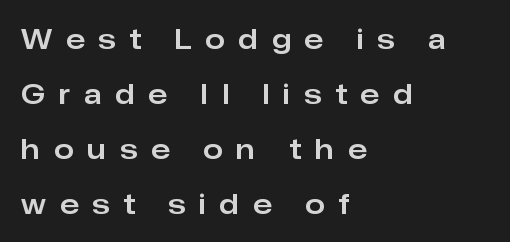
Q: Is the text italic (slanted)? A: No, it is upright.
Q: Is the typeface a serif or a sans-serif typeface? A: Sans-serif.
Q: Is the text underlined? A: No.
Q: How is the paragraph aligned? A: Left-aligned.
Q: Is the spacing between letters normal or unusually wide? A: Unusually wide.
Q: Is the spacing between lines tight, normal or loose? A: Loose.
Q: Width (condensed, normal, or wide)? A: Normal.
Q: Stroke contrast? A: Low.
Q: x-height? A: Medium.
Q: Monospaced? A: No.
